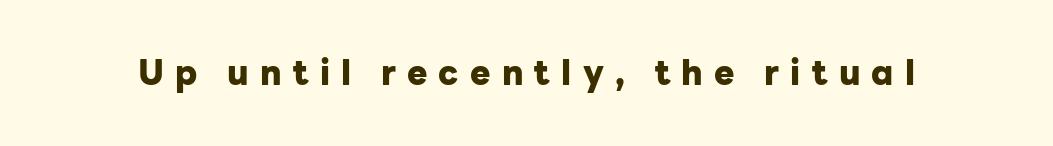
{"serif": "no", "italic": "no", "bold": "yes", "weight": "heavy", "width": "normal", "stroke_contrast": "low", "x_height": "medium", "monospaced": "no", "underline": "no", "letter_spacing": "wide", "letter_spacing_em": 0.33, "glyph_px": 34}
